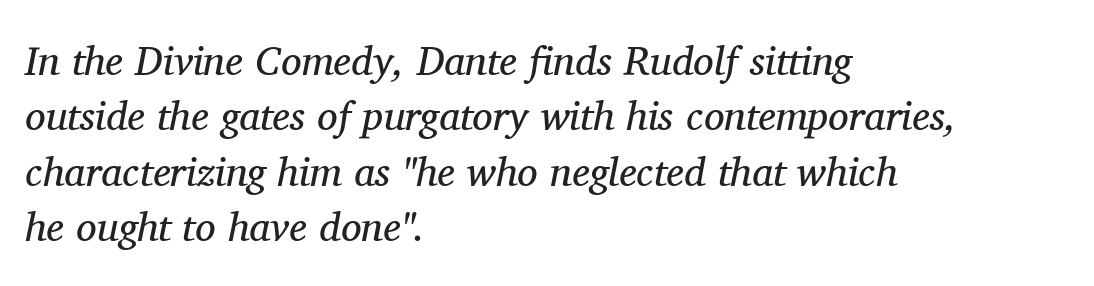
{"serif": "yes", "italic": "yes", "lean": "right", "slant_degrees": 11, "bold": "no", "weight": "regular", "width": "normal", "stroke_contrast": "medium", "x_height": "medium", "monospaced": "no", "underline": "no", "align": "left", "line_spacing": "normal", "line_spacing_ratio": 1.35, "letter_spacing": "normal", "letter_spacing_em": 0.0, "glyph_px": 41}
